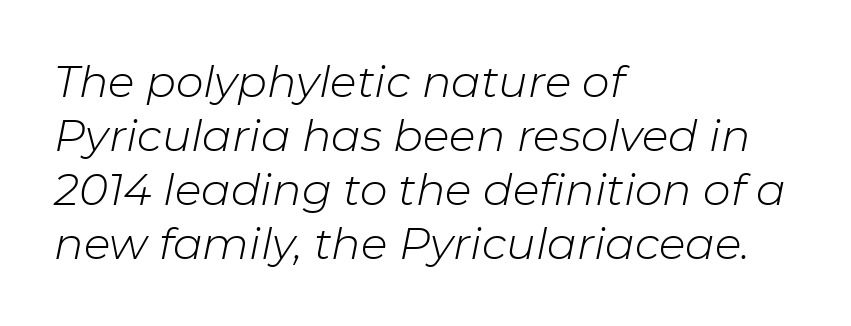
The image shows 44 px light type, italic (leaning right); set left-aligned, line spacing 1.23x, normal letter spacing, not underlined; low stroke contrast and a medium x-height.
